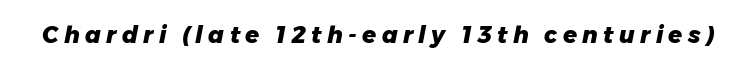
Q: Is the text bold? A: Yes.
Q: Is the text italic (slanted)? A: Yes, it leans right by about 11 degrees.
Q: Is the text underlined? A: No.
Q: Is the spacing between letters normal or unusually wide? A: Unusually wide.
